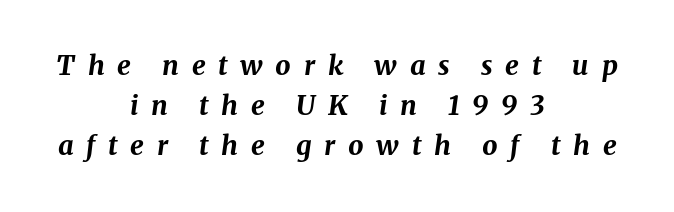
{"italic": "yes", "lean": "right", "slant_degrees": 8, "bold": "yes", "underline": "no", "align": "center", "line_spacing": "normal", "line_spacing_ratio": 1.49, "letter_spacing": "wide", "letter_spacing_em": 0.47, "glyph_px": 27}
